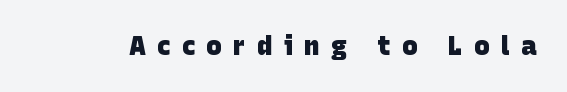
Q: Is the text bold? A: Yes.
Q: Is the text underlined? A: No.
Q: Is the spacing between letters normal or unusually wide? A: Unusually wide.
